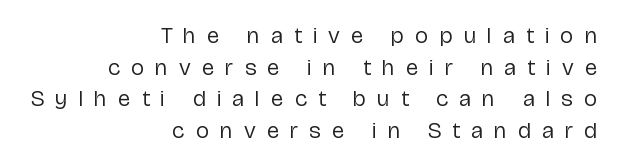
The image shows 23 px text type, upright; set right-aligned, normal line spacing (1.37x), unusually wide letter spacing (+0.49 em), not underlined.
